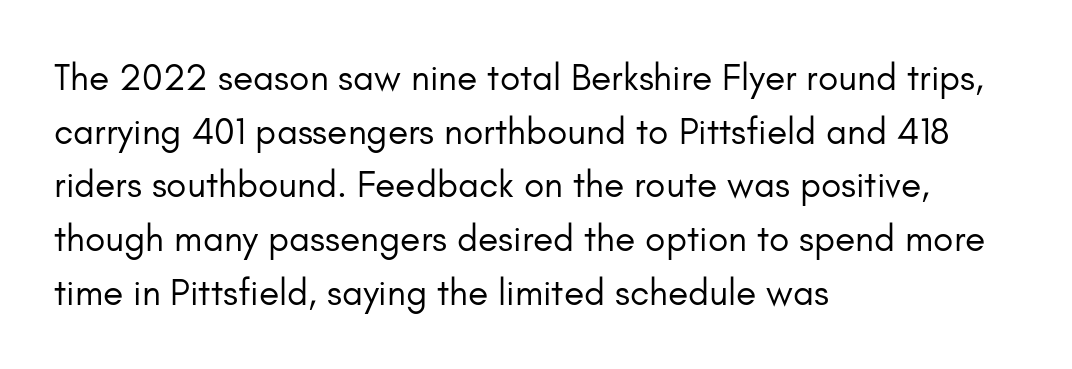
Q: Is the text bold? A: No.
Q: Is the text italic (slanted)? A: No, it is upright.
Q: Is the typeface a serif or a sans-serif typeface? A: Sans-serif.
Q: Is the text underlined? A: No.
Q: How is the paragraph aligned? A: Left-aligned.
Q: Is the spacing between letters normal or unusually wide? A: Normal.
Q: Is the spacing between lines tight, normal or loose? A: Normal.
Q: Width (condensed, normal, or wide)? A: Normal.
Q: Stroke contrast? A: Low.
Q: x-height? A: Small.
Q: Monospaced? A: No.
